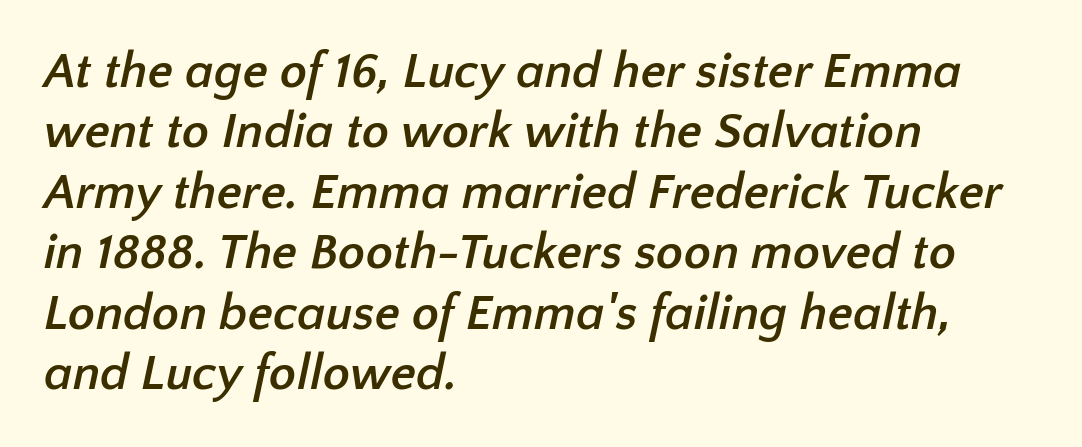
The image shows 50 px semibold sans-serif type; set left-aligned, line spacing 1.21x, normal letter spacing, not underlined; low stroke contrast and a medium x-height.
